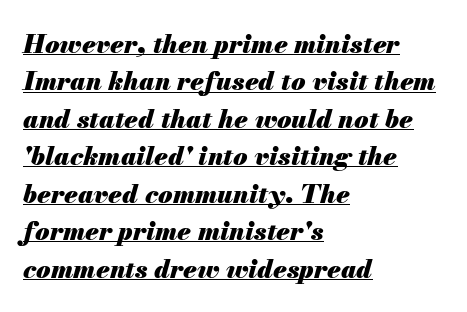
The image shows 26 px bold type, italic (leaning right); set left-aligned, normal line spacing (1.44x), normal letter spacing, underlined.
